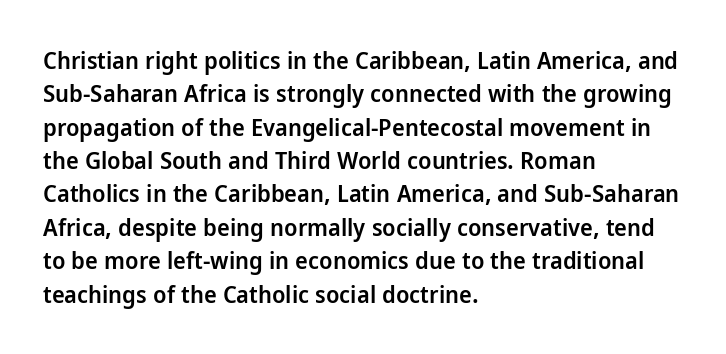
Does the lettering tilt? It doesn't — this is upright. Students, this is semibold: more ink than regular, less than bold. Is the block centered? No — it sits flush against the left margin. The block of text has a typical density, with ordinary space between rows.
